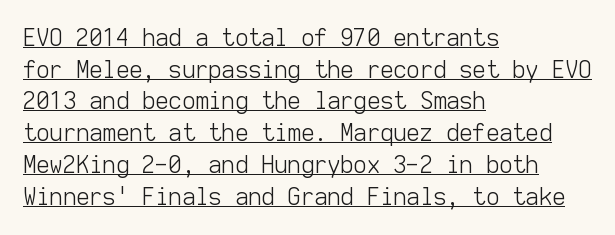
The image shows 23 px text type, upright; set left-aligned, normal line spacing (1.38x), normal letter spacing, underlined.
